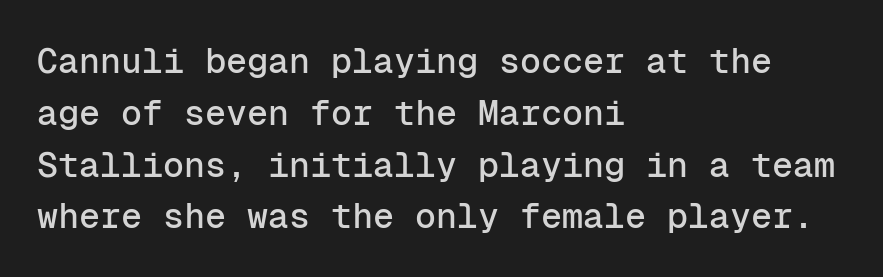
Q: Is the text italic (slanted)? A: No, it is upright.
Q: Is the typeface a serif or a sans-serif typeface? A: Sans-serif.
Q: Is the text underlined? A: No.
Q: How is the paragraph aligned? A: Left-aligned.
Q: Is the spacing between letters normal or unusually wide? A: Normal.
Q: Is the spacing between lines tight, normal or loose? A: Normal.
Q: Width (condensed, normal, or wide)? A: Normal.
Q: Stroke contrast? A: Low.
Q: x-height? A: Medium.
Q: Monospaced? A: Yes.
